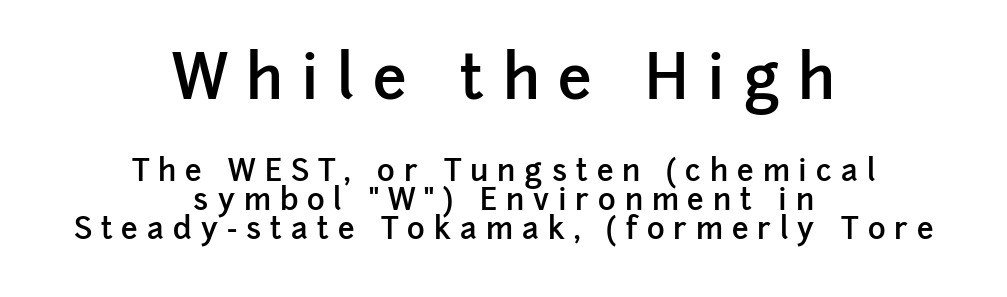
{"serif": "no", "italic": "no", "bold": "semi", "weight": "semibold", "width": "normal", "stroke_contrast": "low", "x_height": "medium", "monospaced": "no", "underline": "no", "align": "center", "line_spacing": "tight", "line_spacing_ratio": 0.97, "letter_spacing": "wide", "letter_spacing_em": 0.3, "larger_block": "first", "size_ratio": 2.03, "glyph_px": 61}
